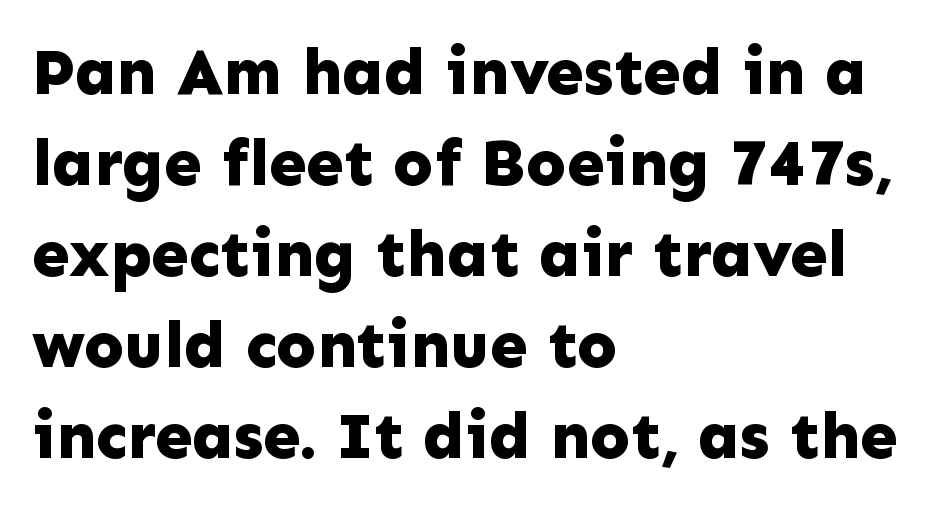
Q: Is the text bold? A: Yes.
Q: Is the text italic (slanted)? A: No, it is upright.
Q: Is the typeface a serif or a sans-serif typeface? A: Sans-serif.
Q: Is the text underlined? A: No.
Q: How is the paragraph aligned? A: Left-aligned.
Q: Is the spacing between letters normal or unusually wide? A: Normal.
Q: Is the spacing between lines tight, normal or loose? A: Normal.
Q: Width (condensed, normal, or wide)? A: Normal.
Q: Stroke contrast? A: Low.
Q: x-height? A: Medium.
Q: Monospaced? A: No.
